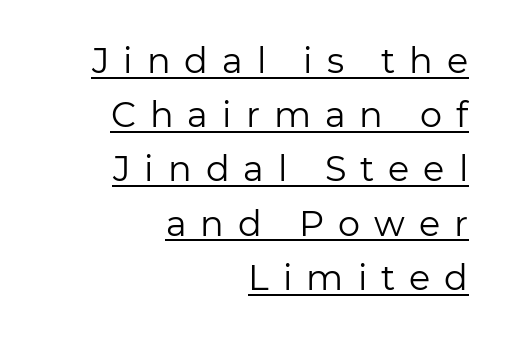
The image shows 35 px regular-weight sans-serif type, upright; set right-aligned, normal line spacing (1.55x), unusually wide letter spacing (+0.4 em), underlined; low stroke contrast and a medium x-height.
